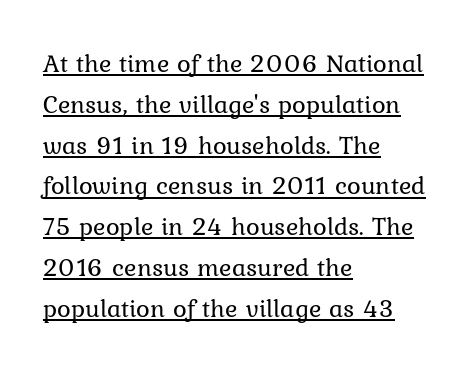
{"italic": "no", "bold": "no", "underline": "yes", "align": "left", "line_spacing": "normal", "line_spacing_ratio": 1.57, "letter_spacing": "normal", "letter_spacing_em": 0.0, "glyph_px": 26}
